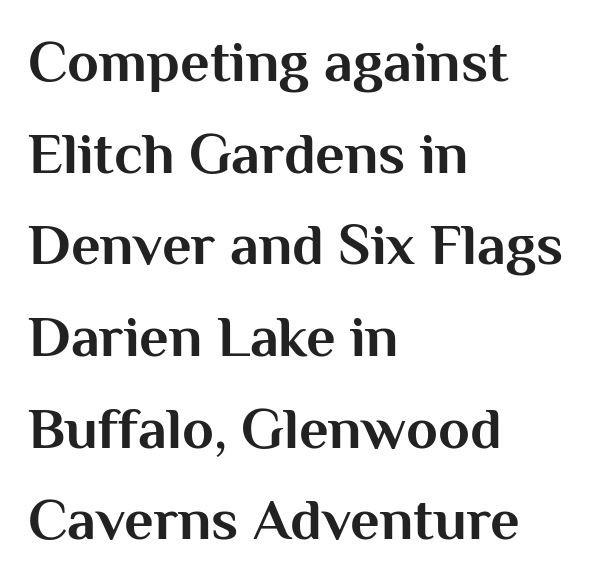
These lines are set flush left with a ragged right edge. Nope, not italic — everything's standing straight. Here the designer chose a conventional face with non-uniform glyph widths. Typographically, this falls in the sans-serif category. How are the letters spaced? Ordinarily, with no added tracking. Emphasis by weight is at full strength: bold.
